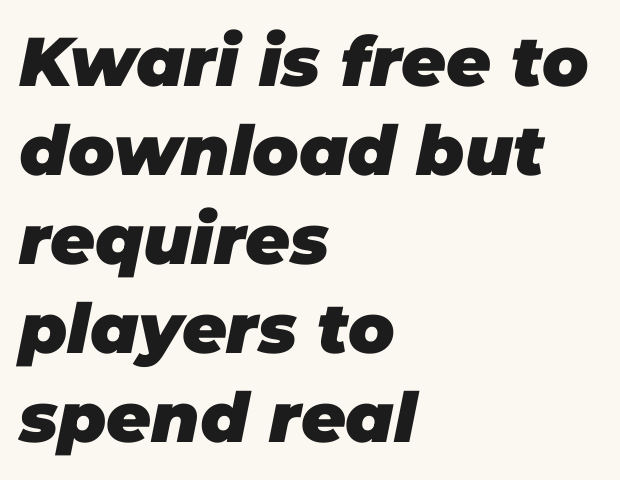
The image shows 69 px heavy type, italic (leaning right); set left-aligned, normal line spacing (1.29x), normal letter spacing, not underlined; low stroke contrast and a large x-height.
